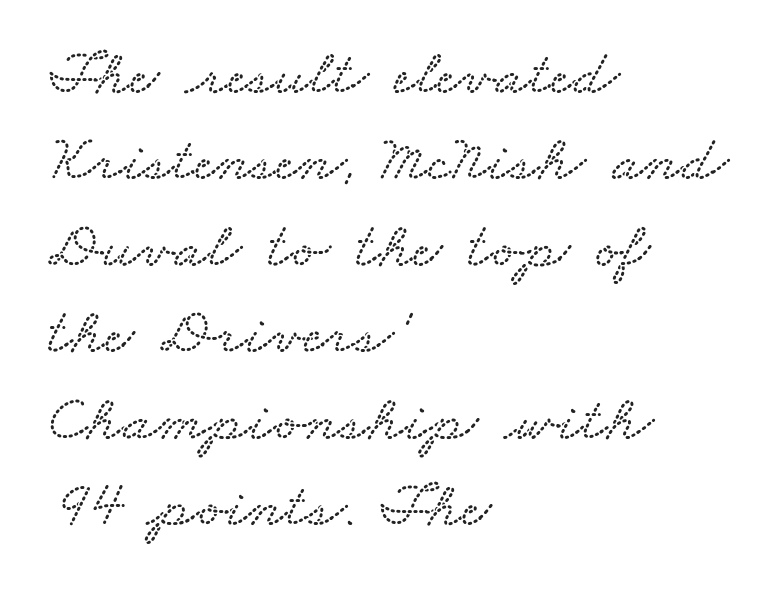
Q: Is the text underlined? A: No.
Q: How is the paragraph aligned? A: Left-aligned.
Q: Is the spacing between letters normal or unusually wide? A: Normal.
Q: Is the spacing between lines tight, normal or loose? A: Normal.
Q: Width (condensed, normal, or wide)? A: Wide.
Q: Stroke contrast? A: Low.
Q: x-height? A: Small.
Q: Monospaced? A: No.
